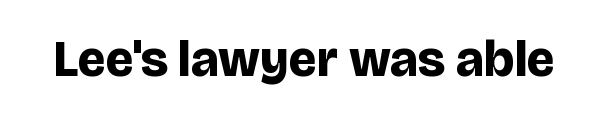
Q: Is the text bold? A: Yes.
Q: Is the text italic (slanted)? A: No, it is upright.
Q: Is the typeface a serif or a sans-serif typeface? A: Sans-serif.
Q: Is the text underlined? A: No.
Q: Is the spacing between letters normal or unusually wide? A: Normal.
Q: Width (condensed, normal, or wide)? A: Normal.
Q: Stroke contrast? A: Low.
Q: x-height? A: Large.
Q: Monospaced? A: No.
